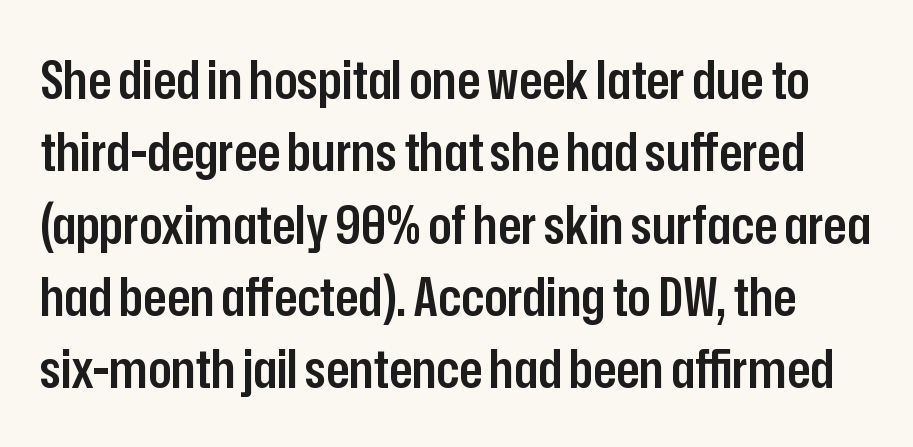
The image shows 54 px semibold, condensed sans-serif type, upright; set normal line spacing (1.34x), normal letter spacing, not underlined; low stroke contrast and a medium x-height.
